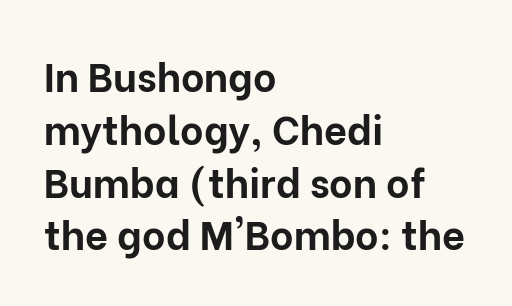
{"serif": "no", "italic": "no", "bold": "yes", "weight": "bold", "width": "normal", "stroke_contrast": "low", "x_height": "medium", "monospaced": "no", "underline": "no", "align": "left", "line_spacing": "normal", "line_spacing_ratio": 1.32, "letter_spacing": "normal", "letter_spacing_em": 0.0, "glyph_px": 40}
